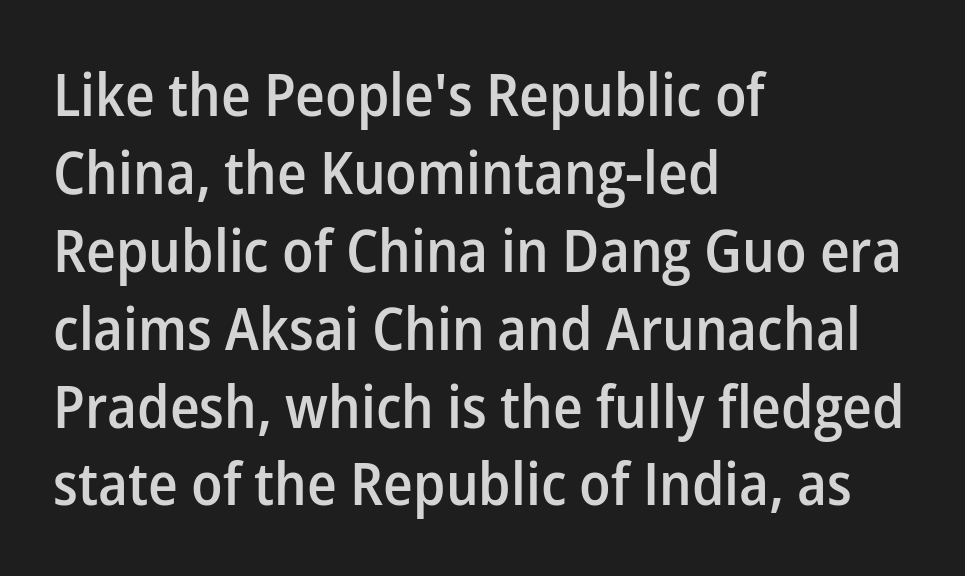
Q: Is the text bold? A: Semi-bold.
Q: Is the text italic (slanted)? A: No, it is upright.
Q: Is the typeface a serif or a sans-serif typeface? A: Sans-serif.
Q: Is the text underlined? A: No.
Q: How is the paragraph aligned? A: Left-aligned.
Q: Is the spacing between letters normal or unusually wide? A: Normal.
Q: Is the spacing between lines tight, normal or loose? A: Normal.
Q: Width (condensed, normal, or wide)? A: Normal.
Q: Stroke contrast? A: Low.
Q: x-height? A: Medium.
Q: Monospaced? A: No.
